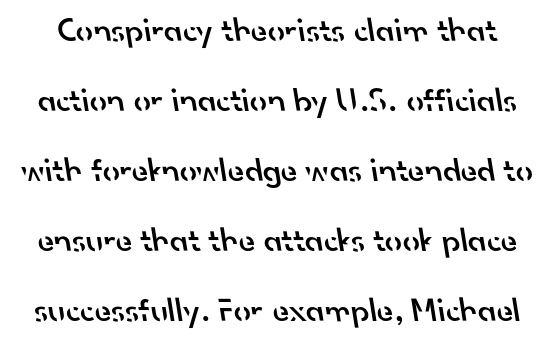
Proportional: the letters do not fall into vertical columns. Letters rest on an invisible, unmarked baseline. A bit beefed up — I'd call it semibold rather than bold. Font category for this specimen: sans-serif.
